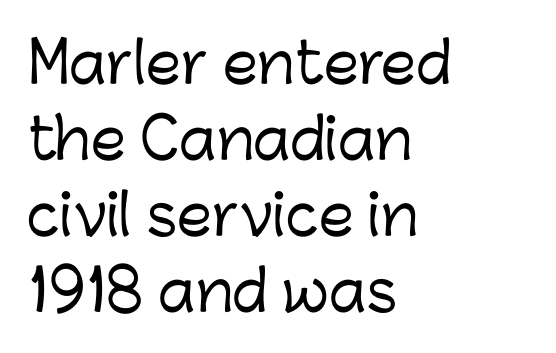
{"serif": "no", "italic": "no", "width": "normal", "stroke_contrast": "low", "x_height": "medium", "monospaced": "no", "underline": "no", "align": "left", "line_spacing": "normal", "line_spacing_ratio": 1.36, "letter_spacing": "normal", "letter_spacing_em": 0.0, "glyph_px": 56}
